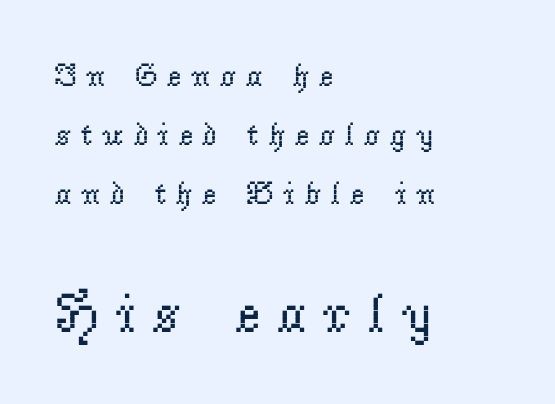
The image shows 56 px regular-weight serif type, upright; set left-aligned, line spacing 1.85x, unusually wide letter spacing (+0.28 em), not underlined; the second (bottom) block is 1.75x larger; low stroke contrast and a small x-height.
